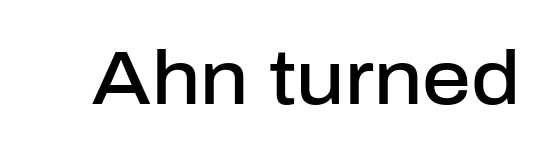
Spacing verdict: proportional, widths tailored to each character. A roman cut, with each character standing at attention. I'd describe the lettering as semibold — firm but not a full bold. In terms of letterspacing, this is plain default setting.
